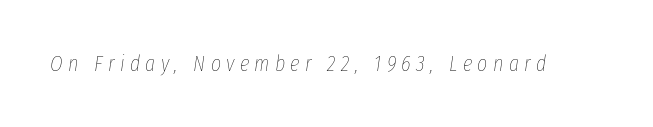
Q: Is the text bold? A: No.
Q: Is the text italic (slanted)? A: Yes, it leans right by about 8 degrees.
Q: Is the text underlined? A: No.
Q: Is the spacing between letters normal or unusually wide? A: Unusually wide.
